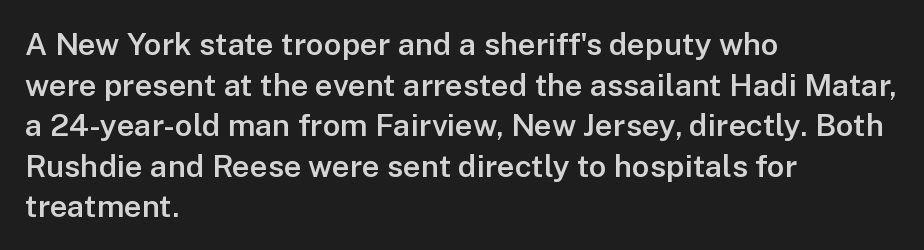
The lines are quadded left. If you measured baseline to baseline, you'd find a middling distance. Posture: straight, roman, zero tilt. Unlike a traditional serif, this face leaves its strokes unadorned.
